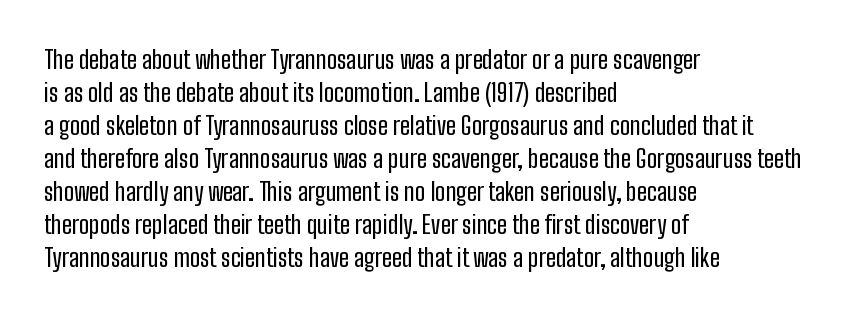
The image shows 25 px text type, upright; set left-aligned, normal line spacing (1.32x), normal letter spacing, not underlined.
